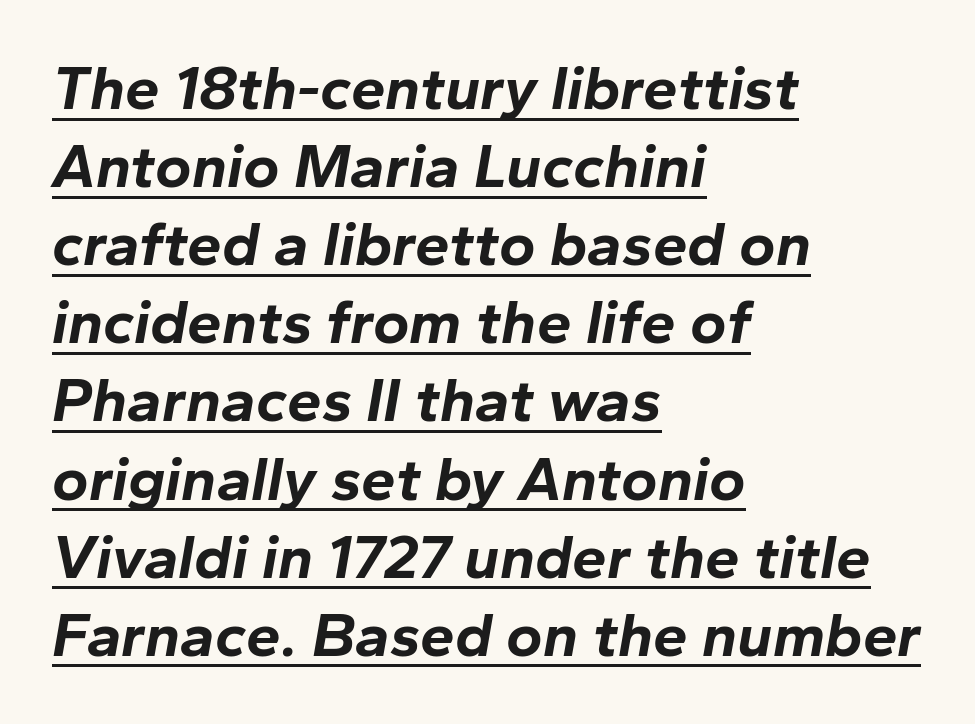
The image shows 62 px bold type, italic (leaning right); set left-aligned, normal line spacing (1.26x), normal letter spacing, underlined; low stroke contrast and a medium x-height.
